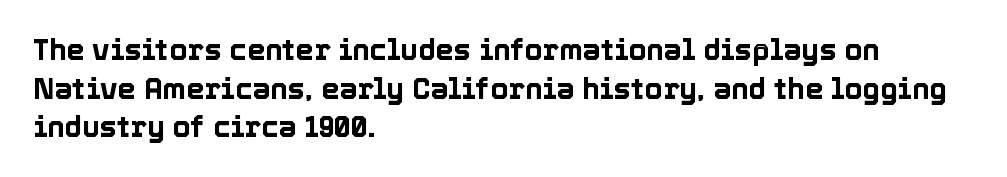
What's the leading like? Ordinary, nothing unusual. The letters advance in unequal steps, a hallmark of proportional type. The ragged edge is on the right, which tells us the setting is flush left. Is there any slant? The stems are plumb. How are the letters spaced? Ordinarily, with no added tracking.
